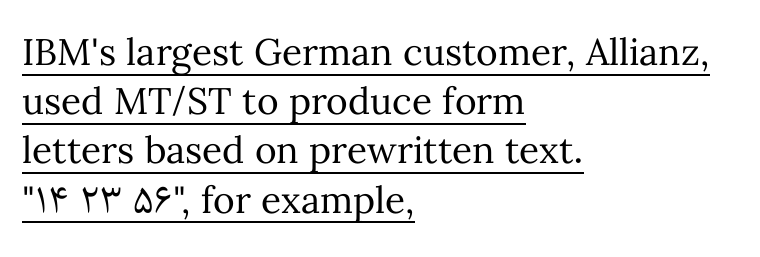
Q: Is the text bold? A: No.
Q: Is the text italic (slanted)? A: No, it is upright.
Q: Is the text underlined? A: Yes.
Q: How is the paragraph aligned? A: Left-aligned.
Q: Is the spacing between letters normal or unusually wide? A: Normal.
Q: Is the spacing between lines tight, normal or loose? A: Normal.
Q: Width (condensed, normal, or wide)? A: Normal.
Q: Stroke contrast? A: Medium.
Q: x-height? A: Medium.
Q: Monospaced? A: No.
